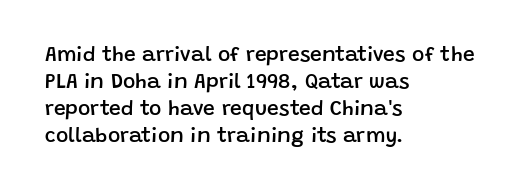
Q: Is the text bold? A: Semi-bold.
Q: Is the text italic (slanted)? A: No, it is upright.
Q: Is the text underlined? A: No.
Q: How is the paragraph aligned? A: Left-aligned.
Q: Is the spacing between letters normal or unusually wide? A: Normal.
Q: Is the spacing between lines tight, normal or loose? A: Normal.
